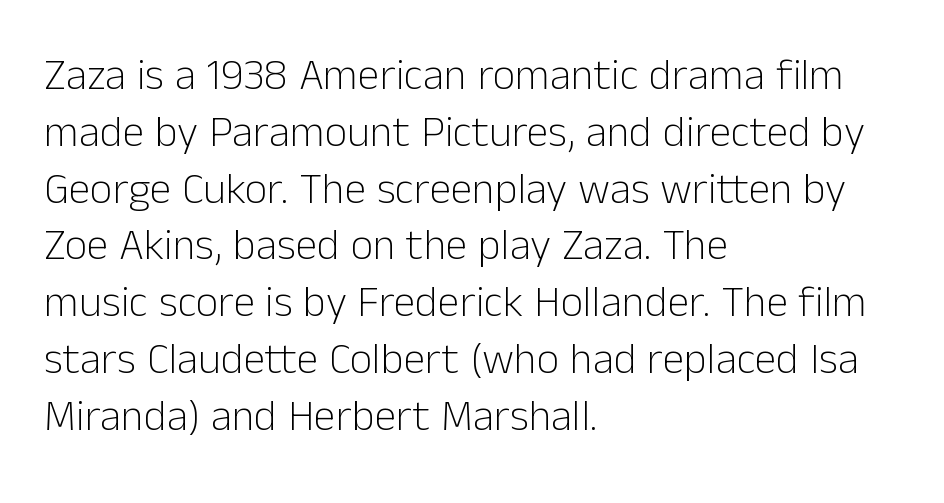
This is not heavy type; no bold has been used. The rendering shows plain stroke endings on the letterforms — a sans-serif design. Notice how descenders clear the ascenders below comfortably — that's standard leading. You could not count columns in this text — the font is proportionally spaced.
